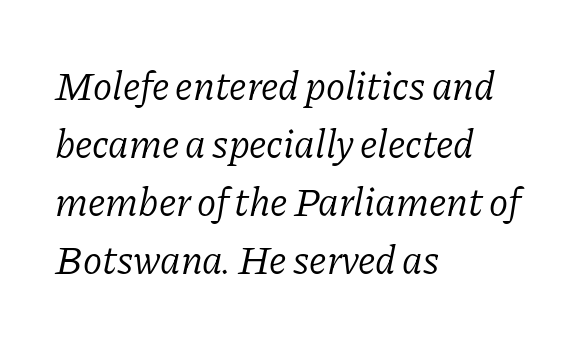
Glance below the letters and you will spot only blank space. Horizontal bands of white between lines are of average thickness. The lines are quadded left. Is this a fixed-width face? No — the glyphs have proportional, varying widths.
